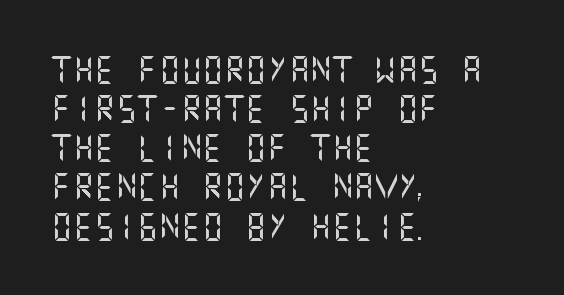
The image shows 27 px text type, upright; set left-aligned, normal line spacing (1.45x), normal letter spacing, not underlined.
